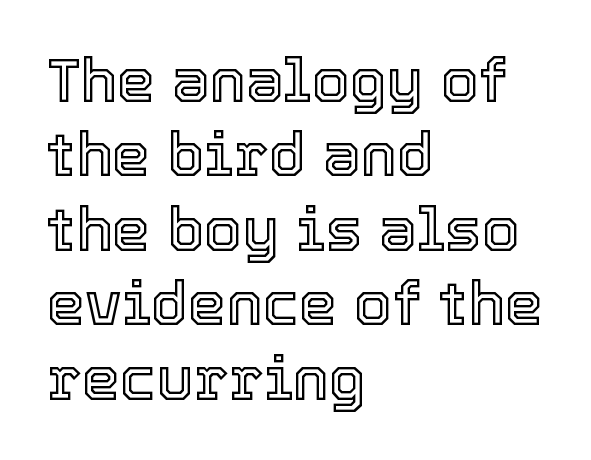
Rendered with straight, roman letterforms. The lines in this sample share a left origin and differ only in where they stop. The rendering keeps characters at their native spacing. Lines of text with bare space underneath. The face used here is proportionally spaced, like ordinary book or web type.
